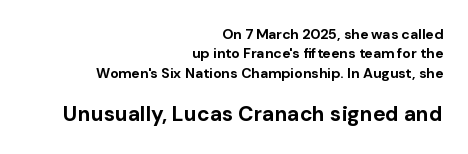
The image shows 21 px bold type, upright; set right-aligned, normal line spacing (1.39x), normal letter spacing, not underlined; the second (bottom) block is 1.5x larger.
